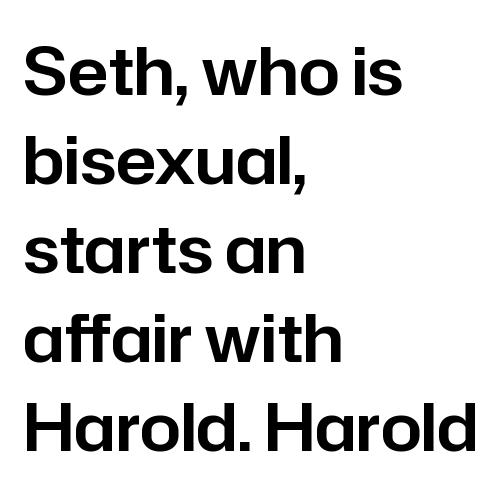
The rendering uses natural spacing where letterforms have individual widths. The passage shown is not underscored anywhere. The designer left line spacing at the default. Note: no serifs on the glyphs. This rendering leaves character spacing at its baseline value. The paragraph has a hard left edge and a soft right edge.
